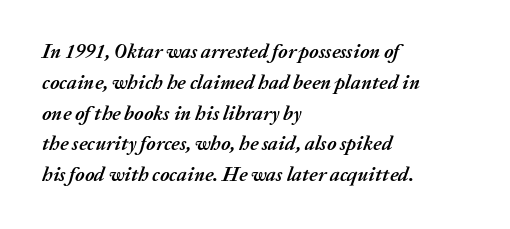
{"italic": "yes", "lean": "right", "slant_degrees": 20, "bold": "yes", "underline": "no", "align": "left", "line_spacing": "normal", "line_spacing_ratio": 1.54, "letter_spacing": "normal", "letter_spacing_em": 0.0, "glyph_px": 20}
